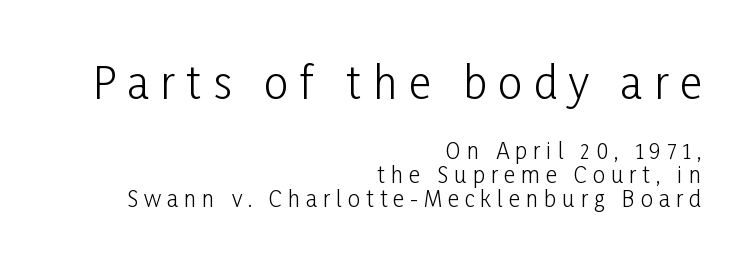
Q: Is the text bold? A: No.
Q: Is the text italic (slanted)? A: No, it is upright.
Q: Is the typeface a serif or a sans-serif typeface? A: Sans-serif.
Q: Is the text underlined? A: No.
Q: How is the paragraph aligned? A: Right-aligned.
Q: Is the spacing between letters normal or unusually wide? A: Unusually wide.
Q: Is the spacing between lines tight, normal or loose? A: Tight.
Q: Which block of text is set in a larger size, the first (top) or the second (bottom)? A: The first (top) one.
Q: Width (condensed, normal, or wide)? A: Condensed.
Q: Stroke contrast? A: Low.
Q: x-height? A: Medium.
Q: Monospaced? A: No.
